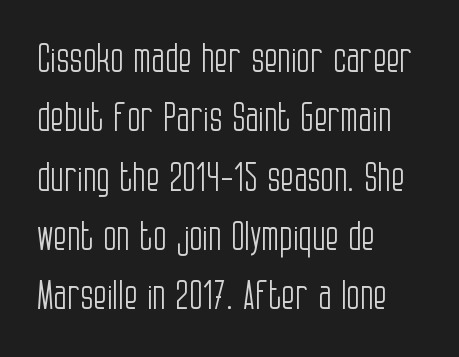
{"serif": "no", "italic": "no", "bold": "no", "weight": "light", "width": "condensed", "stroke_contrast": "low", "x_height": "large", "monospaced": "no", "underline": "no", "align": "left", "line_spacing": "normal", "line_spacing_ratio": 1.52, "letter_spacing": "normal", "letter_spacing_em": 0.0, "glyph_px": 39}
